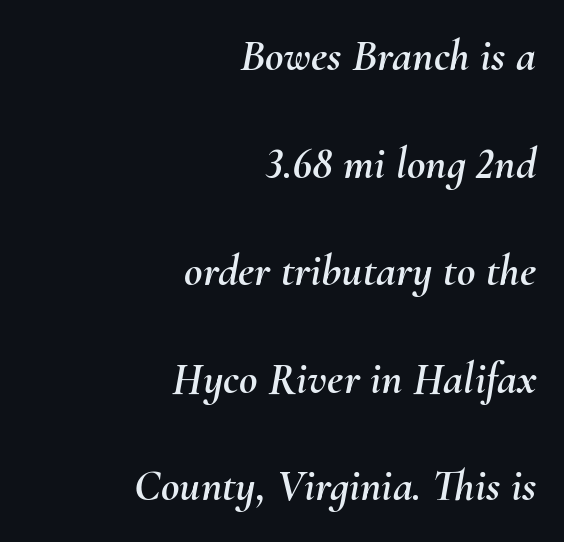
Q: Is the text italic (slanted)? A: Yes, it leans right by about 10 degrees.
Q: Is the text underlined? A: No.
Q: How is the paragraph aligned? A: Right-aligned.
Q: Is the spacing between letters normal or unusually wide? A: Normal.
Q: Is the spacing between lines tight, normal or loose? A: Loose.
Q: Width (condensed, normal, or wide)? A: Normal.
Q: Stroke contrast? A: Medium.
Q: x-height? A: Small.
Q: Monospaced? A: No.
